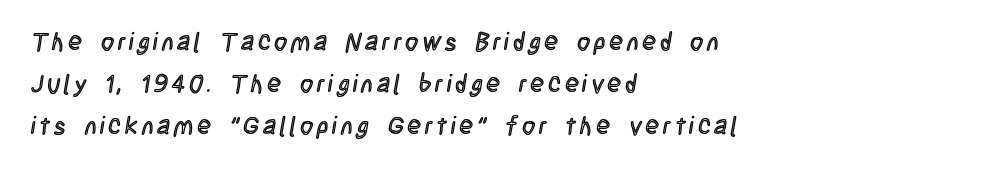
Check the space under the baseline: it is left empty. The compositor pushed each line to the left boundary. Interline gaps are of average width in this sample.
